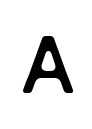
The letters are semibold — heavier than regular but short of a full bold. Posture: upright roman. Proportional: the letters do not fall into vertical columns. Inter-character spacing is left at the font's built-in metrics.
